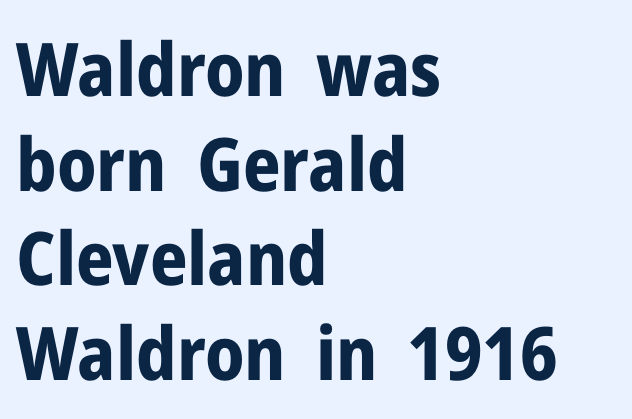
{"serif": "no", "italic": "no", "bold": "yes", "weight": "bold", "width": "normal", "stroke_contrast": "low", "x_height": "medium", "monospaced": "no", "underline": "no", "align": "left", "line_spacing": "normal", "line_spacing_ratio": 1.28, "letter_spacing": "normal", "letter_spacing_em": 0.0, "glyph_px": 74}
